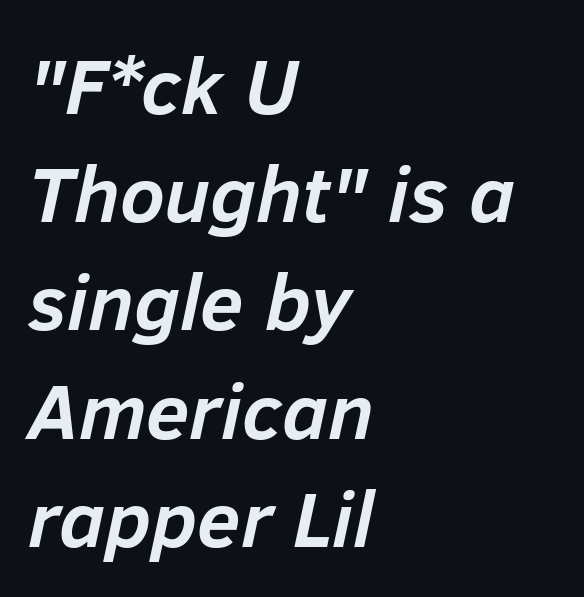
Only glyphs here, with clear space below each row. You could call the tracking neutral — neither tight nor loose. You could not count columns in this text — the font is proportionally spaced. Italic: yes, the glyphs are oblique. This sample keeps an unexceptional amount of space between lines.
